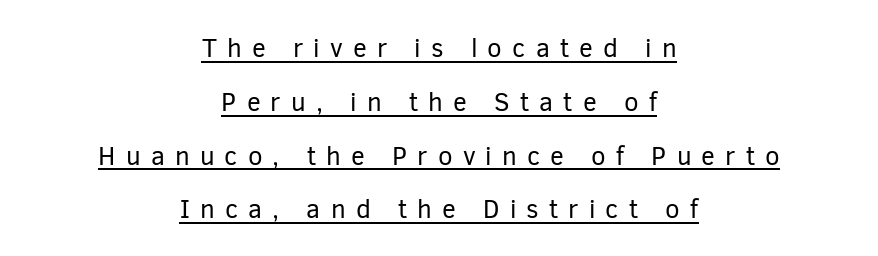
The image shows 26 px text type, upright; set centered, loose line spacing (2.07x), unusually wide letter spacing (+0.39 em), underlined.
